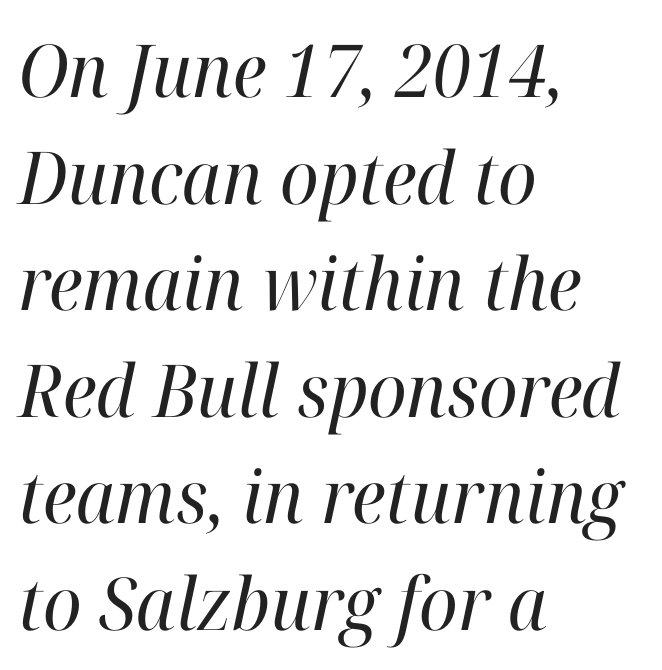
{"serif": "yes", "italic": "yes", "lean": "right", "slant_degrees": 12, "bold": "no", "weight": "regular", "width": "normal", "stroke_contrast": "high", "x_height": "medium", "monospaced": "no", "underline": "no", "align": "left", "line_spacing": "normal", "line_spacing_ratio": 1.46, "letter_spacing": "normal", "letter_spacing_em": 0.0, "glyph_px": 73}
